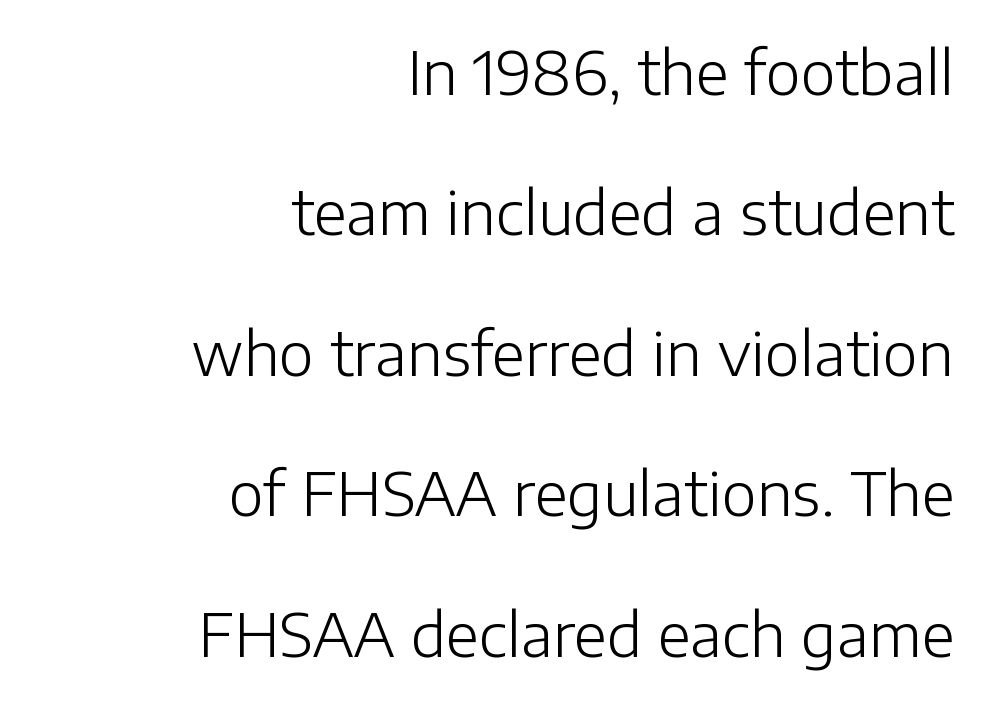
The image shows 60 px light sans-serif type, upright; set right-aligned, loose line spacing (2.34x), normal letter spacing, not underlined; low stroke contrast and a medium x-height.
